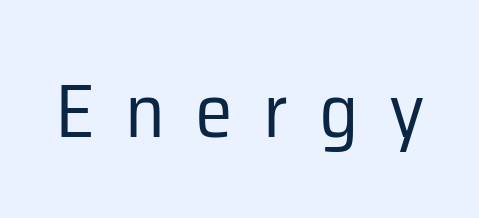
{"serif": "no", "italic": "no", "bold": "no", "weight": "regular", "width": "normal", "stroke_contrast": "low", "x_height": "medium", "monospaced": "no", "underline": "no", "letter_spacing": "wide", "letter_spacing_em": 0.4, "glyph_px": 76}
